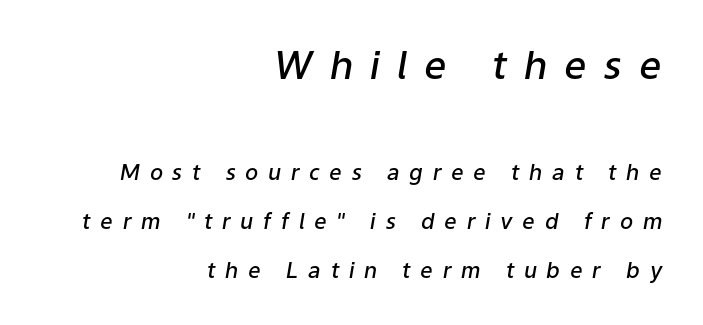
Unmarked baselines from the first word to the last. The passage shown begins with its larger block and ends with its smaller one. Italic? Definitely — the glyphs are oblique. This is the in-between weight designers call semibold or demi.
